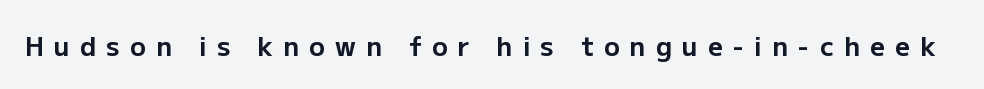
Characters remain perfectly vertical along every line. Type without underlining. The tracking jumps out immediately: characters are airy and widely separated. Emphasis by weight is at full strength: bold.
